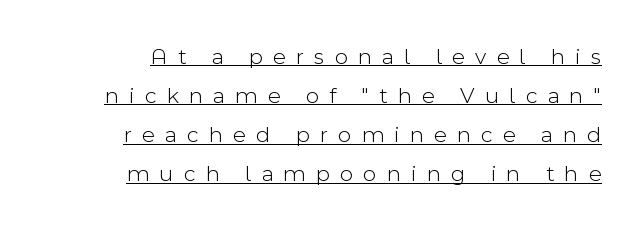
A flush-right, rag-left setting is used for this passage. The rendered words wear a rule along their underside. Weight class: somewhere from thin through regular. Is there much room between lines? A standard amount, neither cramped nor airy.
